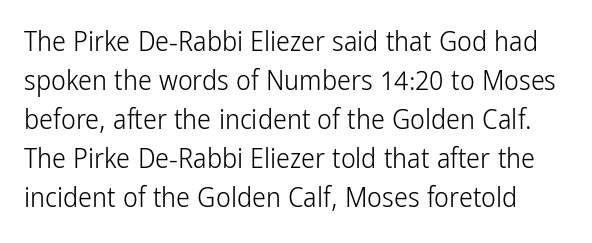
The letters stand straight up with perfectly vertical stems. A bare baseline throughout the passage. Here the glyphs are tracked normally, forming tight word shapes. Think of a printed novel: that variable character pitch is what you see here.
